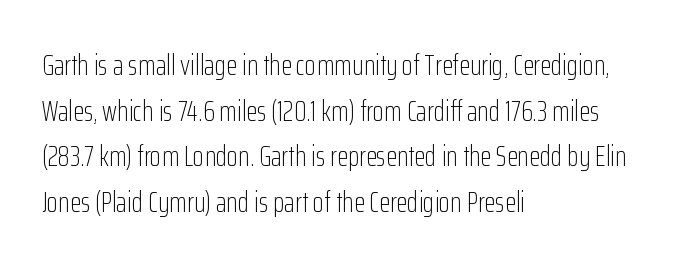
Leading: standard. This sample has the flowing, uneven cadence of proportional lettering. No chunkiness to these letters — they're not bold. Underlining? Definitely not there. Inter-character spacing is left at the font's built-in metrics.
